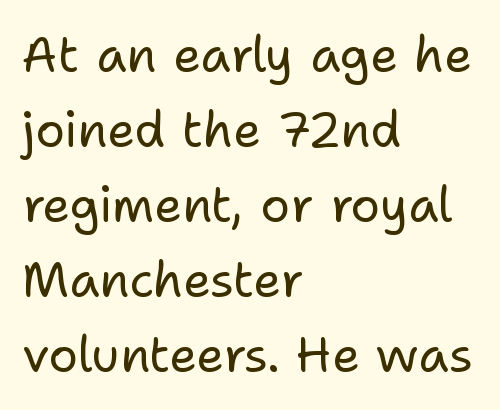
The image shows 49 px regular-weight sans-serif type, upright; set left-aligned, normal line spacing (1.53x), normal letter spacing, not underlined; low stroke contrast and a medium x-height.
